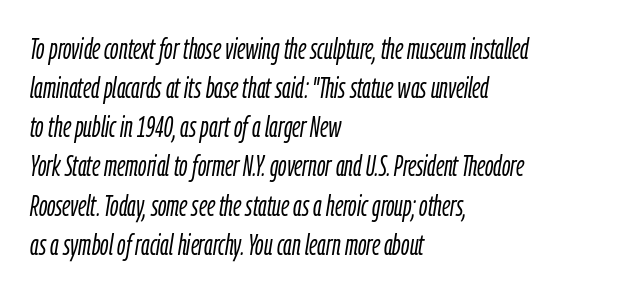
Q: Is the text bold? A: No.
Q: Is the text italic (slanted)? A: Yes, it leans right by about 9 degrees.
Q: Is the text underlined? A: No.
Q: How is the paragraph aligned? A: Left-aligned.
Q: Is the spacing between letters normal or unusually wide? A: Normal.
Q: Is the spacing between lines tight, normal or loose? A: Normal.
Q: Width (condensed, normal, or wide)? A: Condensed.
Q: Stroke contrast? A: Low.
Q: x-height? A: Medium.
Q: Monospaced? A: No.
